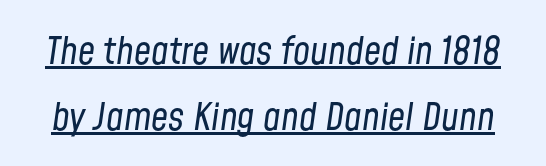
Q: Is the text bold? A: No.
Q: Is the text italic (slanted)? A: Yes, it leans right by about 8 degrees.
Q: Is the text underlined? A: Yes.
Q: Is the spacing between letters normal or unusually wide? A: Normal.
Q: Width (condensed, normal, or wide)? A: Condensed.
Q: Stroke contrast? A: Low.
Q: x-height? A: Medium.
Q: Monospaced? A: No.
